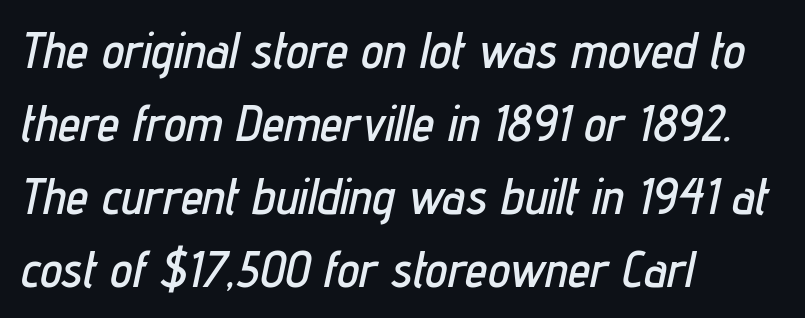
The image shows 50 px condensed type, italic (leaning right); set left-aligned, normal line spacing (1.46x), normal letter spacing, not underlined; low stroke contrast and a medium x-height.
